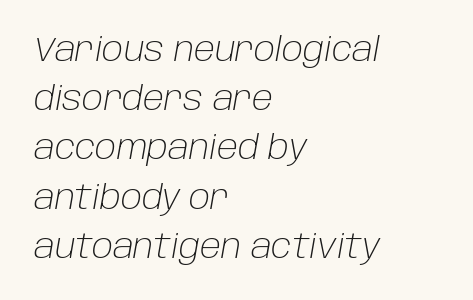
{"italic": "yes", "lean": "right", "slant_degrees": 10, "bold": "no", "weight": "light", "width": "normal", "stroke_contrast": "low", "x_height": "large", "monospaced": "no", "underline": "no", "align": "left", "line_spacing": "normal", "line_spacing_ratio": 1.49, "letter_spacing": "normal", "letter_spacing_em": 0.0, "glyph_px": 33}
